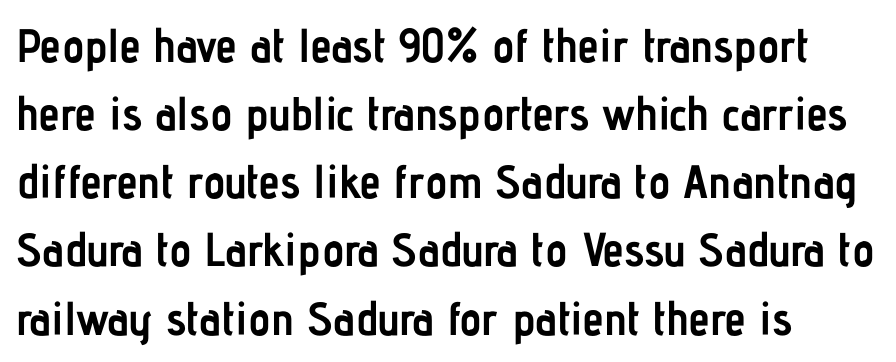
The image shows 47 px semibold, condensed sans-serif type, upright; set left-aligned, normal line spacing (1.45x), normal letter spacing, not underlined; low stroke contrast and a medium x-height.
